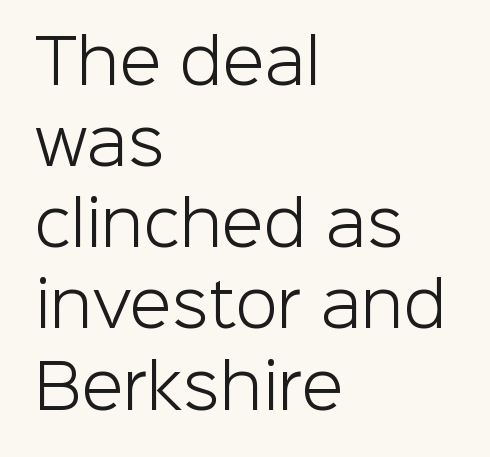
Q: Is the text bold? A: No.
Q: Is the text italic (slanted)? A: No, it is upright.
Q: Is the typeface a serif or a sans-serif typeface? A: Sans-serif.
Q: Is the text underlined? A: No.
Q: How is the paragraph aligned? A: Left-aligned.
Q: Is the spacing between letters normal or unusually wide? A: Normal.
Q: Is the spacing between lines tight, normal or loose? A: Normal.
Q: Width (condensed, normal, or wide)? A: Normal.
Q: Stroke contrast? A: Low.
Q: x-height? A: Medium.
Q: Monospaced? A: No.
